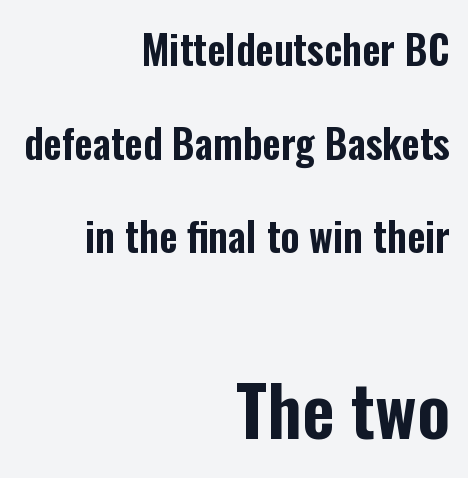
Q: Is the text italic (slanted)? A: No, it is upright.
Q: Is the typeface a serif or a sans-serif typeface? A: Sans-serif.
Q: Is the text underlined? A: No.
Q: How is the paragraph aligned? A: Right-aligned.
Q: Is the spacing between letters normal or unusually wide? A: Normal.
Q: Is the spacing between lines tight, normal or loose? A: Loose.
Q: Which block of text is set in a larger size, the first (top) or the second (bottom)? A: The second (bottom) one.
Q: Width (condensed, normal, or wide)? A: Condensed.
Q: Stroke contrast? A: Low.
Q: x-height? A: Medium.
Q: Monospaced? A: No.
